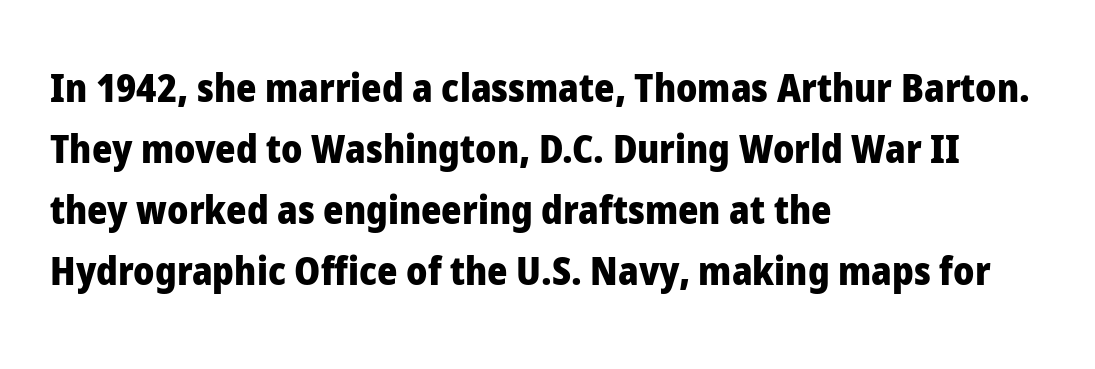
The image shows 39 px heavy sans-serif type, upright; set left-aligned, normal line spacing (1.56x), normal letter spacing, not underlined; low stroke contrast and a medium x-height.
